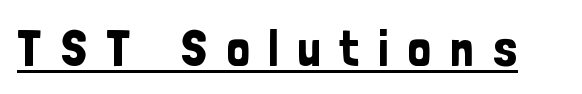
{"serif": "no", "italic": "no", "width": "condensed", "stroke_contrast": "low", "x_height": "medium", "monospaced": "no", "underline": "yes", "letter_spacing": "wide", "letter_spacing_em": 0.35, "glyph_px": 52}
